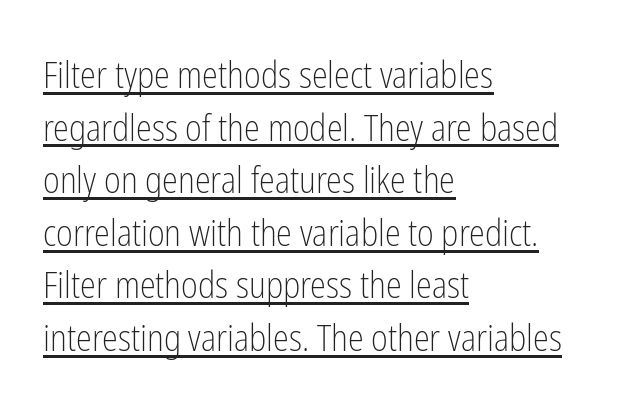
Q: Is the text bold? A: No.
Q: Is the text italic (slanted)? A: No, it is upright.
Q: Is the typeface a serif or a sans-serif typeface? A: Sans-serif.
Q: Is the text underlined? A: Yes.
Q: How is the paragraph aligned? A: Left-aligned.
Q: Is the spacing between letters normal or unusually wide? A: Normal.
Q: Is the spacing between lines tight, normal or loose? A: Normal.
Q: Width (condensed, normal, or wide)? A: Condensed.
Q: Stroke contrast? A: Low.
Q: x-height? A: Medium.
Q: Monospaced? A: No.
